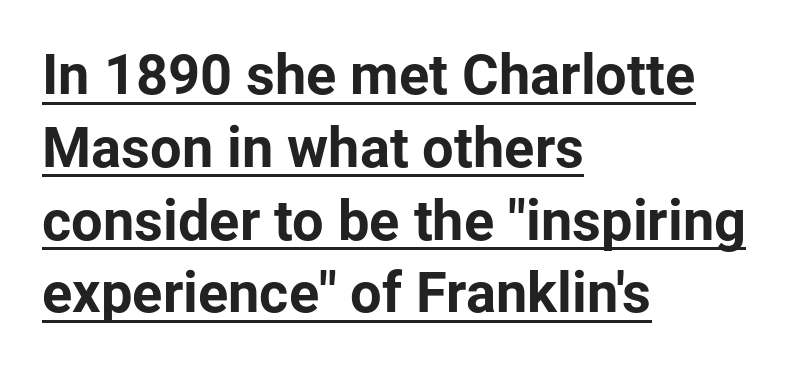
The image shows 56 px bold sans-serif type, upright; set left-aligned, normal line spacing (1.3x), normal letter spacing, underlined; low stroke contrast and a medium x-height.
